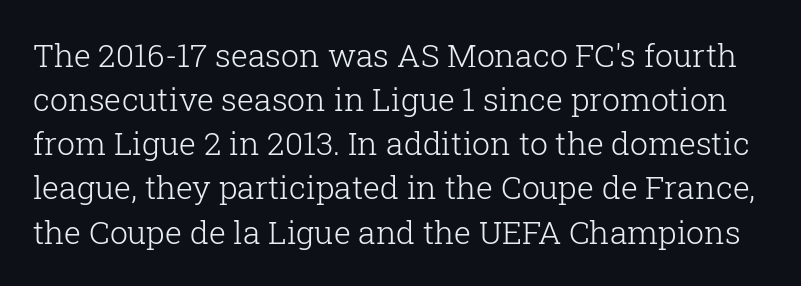
Vertical stems look standard width or narrower in stroke. Note the varied advance widths — an 'i' is clearly narrower than an 'm'. The lines sit at an ordinary, default distance from one another. Compared with typical body copy, the letter spacing here is the same. The type family on display is of the serif kind.
